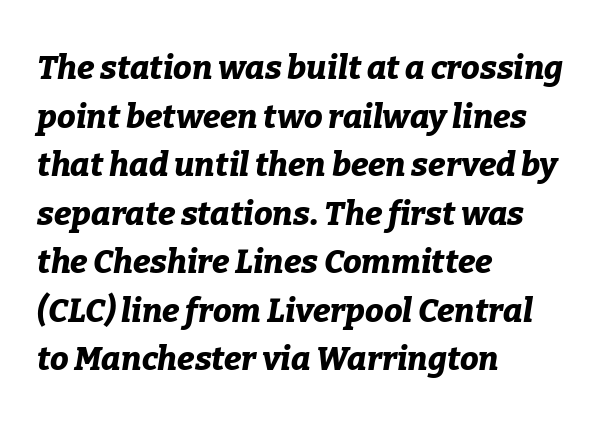
{"italic": "yes", "lean": "right", "slant_degrees": 9, "bold": "yes", "weight": "bold", "width": "normal", "stroke_contrast": "low", "x_height": "medium", "monospaced": "no", "underline": "no", "align": "left", "line_spacing": "normal", "line_spacing_ratio": 1.47, "letter_spacing": "normal", "letter_spacing_em": 0.0, "glyph_px": 33}
